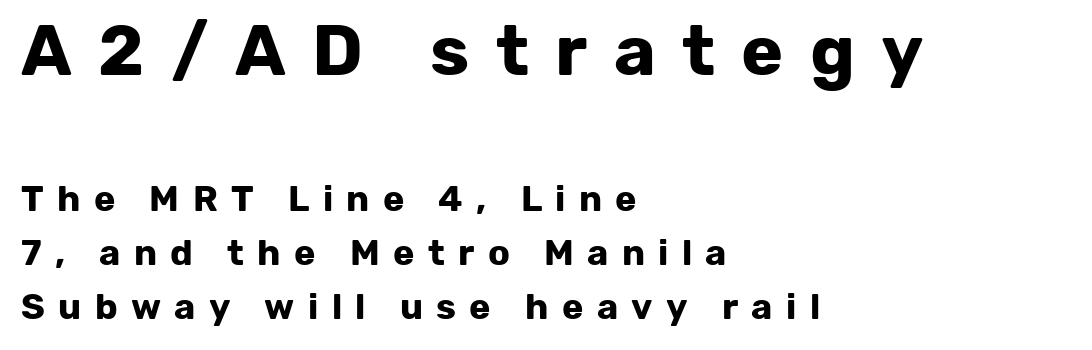
Q: Is the text bold? A: Yes.
Q: Is the text italic (slanted)? A: No, it is upright.
Q: Is the typeface a serif or a sans-serif typeface? A: Sans-serif.
Q: Is the text underlined? A: No.
Q: How is the paragraph aligned? A: Left-aligned.
Q: Is the spacing between letters normal or unusually wide? A: Unusually wide.
Q: Is the spacing between lines tight, normal or loose? A: Normal.
Q: Which block of text is set in a larger size, the first (top) or the second (bottom)? A: The first (top) one.
Q: Width (condensed, normal, or wide)? A: Normal.
Q: Stroke contrast? A: Low.
Q: x-height? A: Medium.
Q: Monospaced? A: No.
